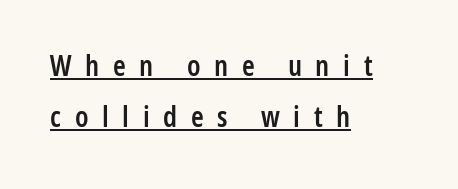
The image shows 29 px semibold, condensed sans-serif type, upright; set left-aligned, line spacing 1.76x, unusually wide letter spacing (+0.47 em), underlined; low stroke contrast and a medium x-height.
